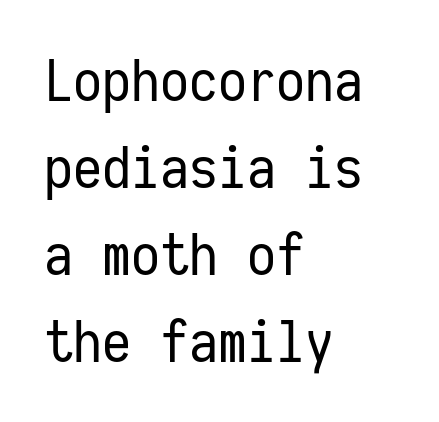
{"serif": "no", "italic": "no", "bold": "no", "weight": "regular", "width": "condensed", "stroke_contrast": "low", "x_height": "medium", "monospaced": "yes", "underline": "no", "align": "left", "line_spacing": "normal", "line_spacing_ratio": 1.5, "letter_spacing": "normal", "letter_spacing_em": 0.0, "glyph_px": 58}
